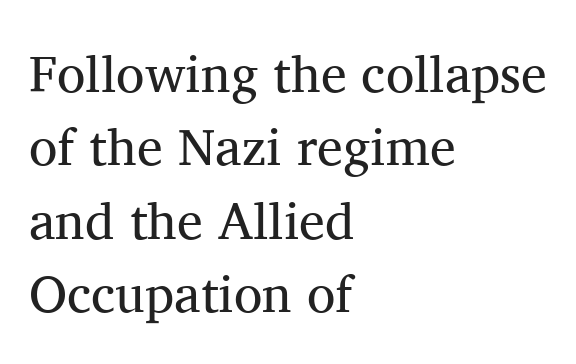
Looks like regular typesetting: each glyph gets only the width it needs. The font's upright variant was chosen for this text. Are there feet on the stems? There are — it's a serif. The text block is weighted toward the left margin, trailing off unevenly rightward. The tracking reads as untouched default to a designer's eye.
